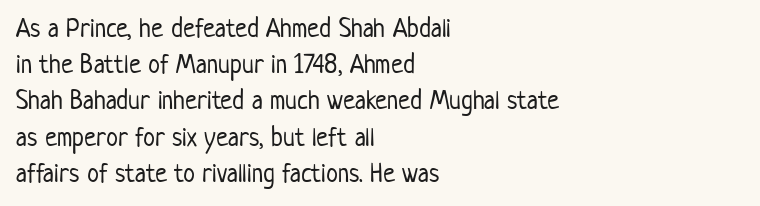
The image shows 27 px text type, upright; set left-aligned, normal line spacing (1.34x), normal letter spacing, not underlined.
